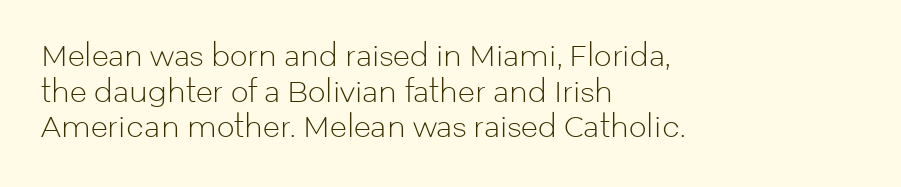
{"serif": "no", "italic": "no", "bold": "no", "weight": "light", "width": "normal", "stroke_contrast": "low", "x_height": "medium", "monospaced": "no", "underline": "no", "align": "left", "line_spacing": "normal", "line_spacing_ratio": 1.27, "letter_spacing": "normal", "letter_spacing_em": 0.0, "glyph_px": 28}
